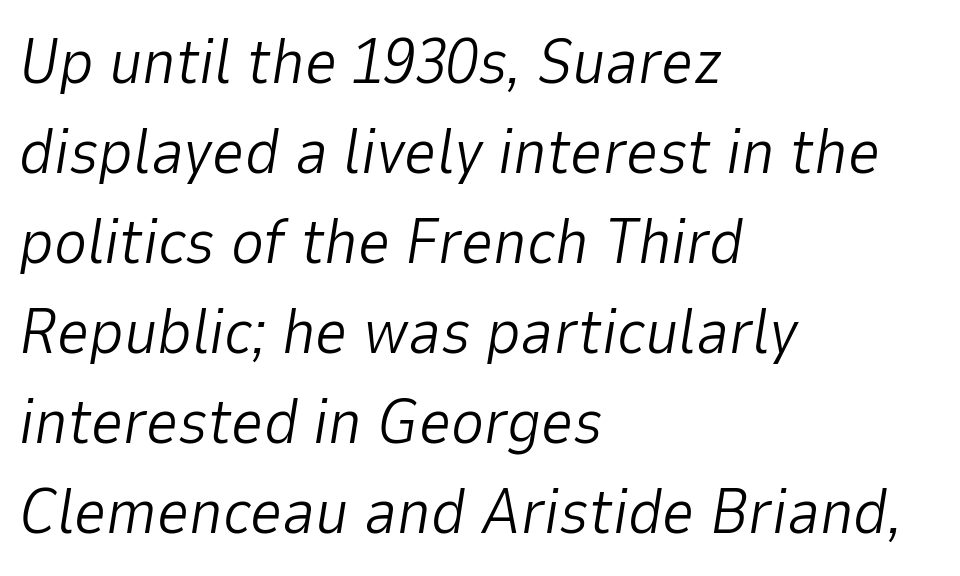
Q: Is the text bold? A: No.
Q: Is the text italic (slanted)? A: Yes, it leans right by about 9 degrees.
Q: Is the text underlined? A: No.
Q: How is the paragraph aligned? A: Left-aligned.
Q: Is the spacing between letters normal or unusually wide? A: Normal.
Q: Is the spacing between lines tight, normal or loose? A: Normal.
Q: Width (condensed, normal, or wide)? A: Normal.
Q: Stroke contrast? A: Low.
Q: x-height? A: Medium.
Q: Monospaced? A: No.
